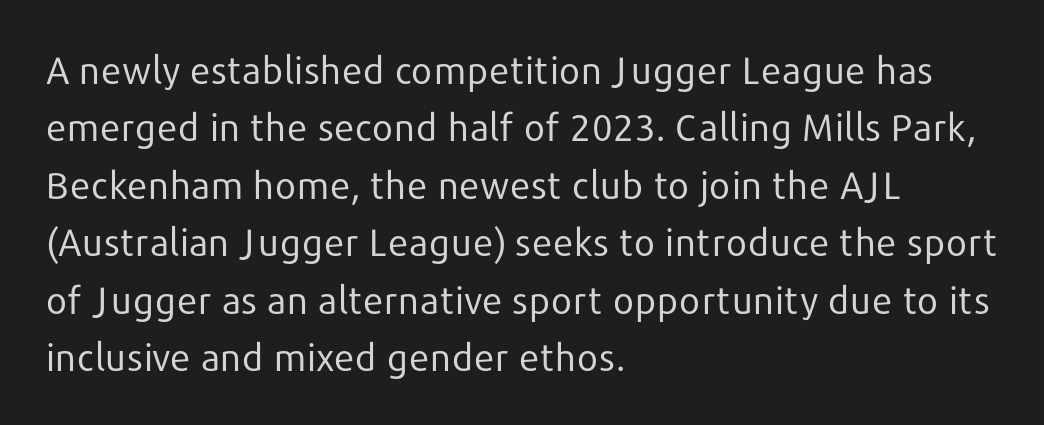
The image shows 38 px regular-weight sans-serif type, upright; set left-aligned, normal line spacing (1.51x), normal letter spacing, not underlined; low stroke contrast and a medium x-height.
